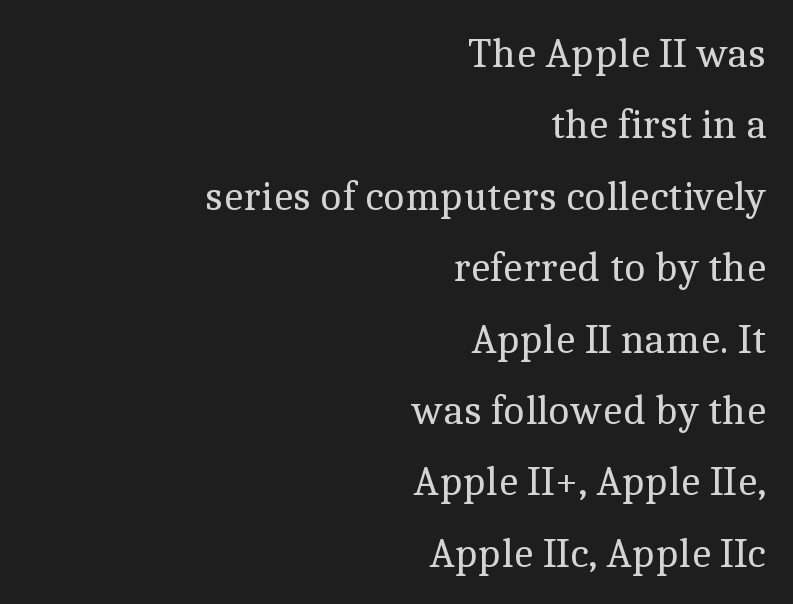
The typeface has the unassuming heft of standard copy or less. Looks like regular typesetting: each glyph gets only the width it needs. Horizontally, the lines are justified to the trailing edge only. No extra tracking has been applied to these lines. Does the leading feel generous? No, just average.
